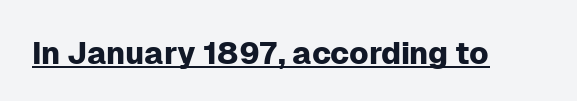
Q: Is the text italic (slanted)? A: No, it is upright.
Q: Is the typeface a serif or a sans-serif typeface? A: Sans-serif.
Q: Is the text underlined? A: Yes.
Q: Is the spacing between letters normal or unusually wide? A: Normal.
Q: Width (condensed, normal, or wide)? A: Normal.
Q: Stroke contrast? A: Low.
Q: x-height? A: Medium.
Q: Monospaced? A: No.
